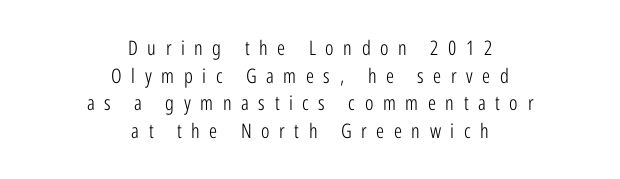
Each line is balanced around a shared central axis. The cut favours lightness, reaching ordinary text weight at its darkest. Letter spacing: wide. The vertical gap from one line to the next is medium. The gap between lines stays unmarked. Style check: upright.
